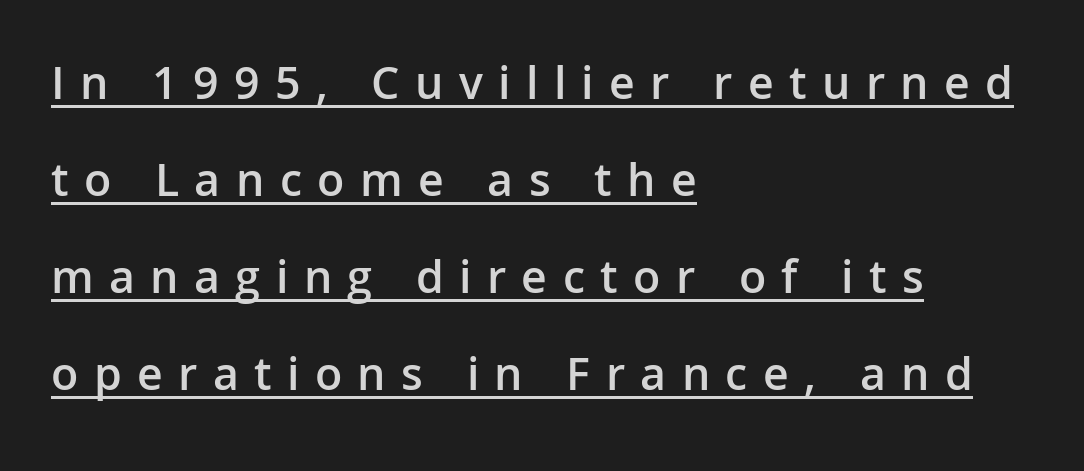
The image shows 48 px semibold sans-serif type, upright; set left-aligned, loose line spacing (2.02x), unusually wide letter spacing (+0.32 em), underlined; low stroke contrast and a medium x-height.
